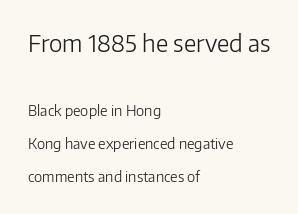
Q: Is the text bold? A: No.
Q: Is the text italic (slanted)? A: No, it is upright.
Q: Is the text underlined? A: No.
Q: How is the paragraph aligned? A: Left-aligned.
Q: Is the spacing between letters normal or unusually wide? A: Normal.
Q: Is the spacing between lines tight, normal or loose? A: Loose.
Q: Which block of text is set in a larger size, the first (top) or the second (bottom)? A: The first (top) one.
